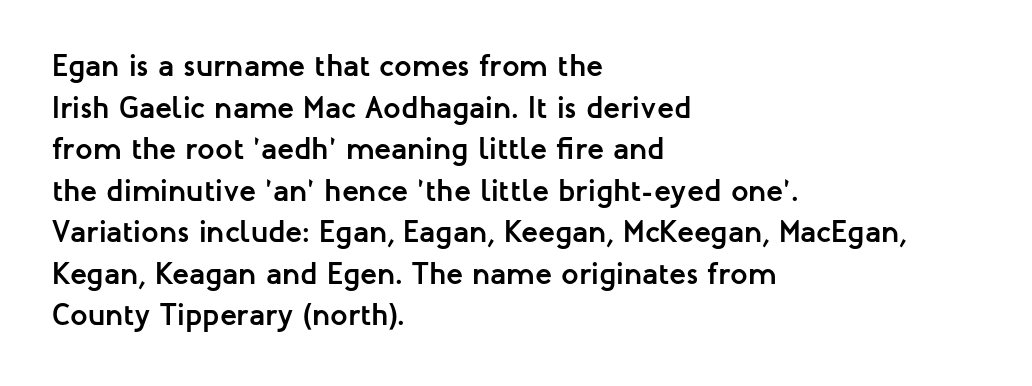
The image shows 31 px semibold sans-serif type, upright; set left-aligned, normal line spacing (1.34x), normal letter spacing, not underlined; low stroke contrast and a medium x-height.
